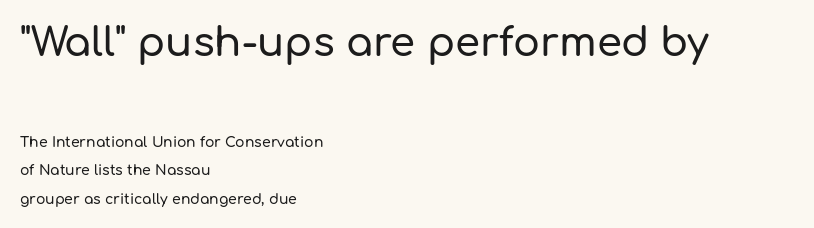
The image shows 40 px sans-serif type, upright; set left-aligned, loose line spacing (2.04x), normal letter spacing, not underlined; the first (top) block is 2.86x larger; low stroke contrast and a medium x-height.
